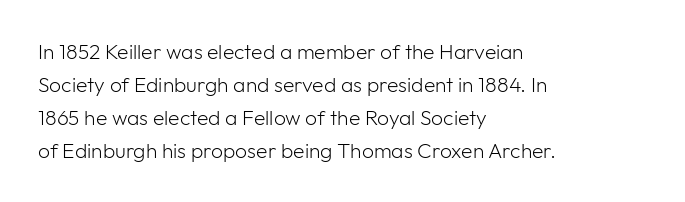
Q: Is the text bold? A: No.
Q: Is the text italic (slanted)? A: No, it is upright.
Q: Is the text underlined? A: No.
Q: How is the paragraph aligned? A: Left-aligned.
Q: Is the spacing between letters normal or unusually wide? A: Normal.
Q: Is the spacing between lines tight, normal or loose? A: Normal.
